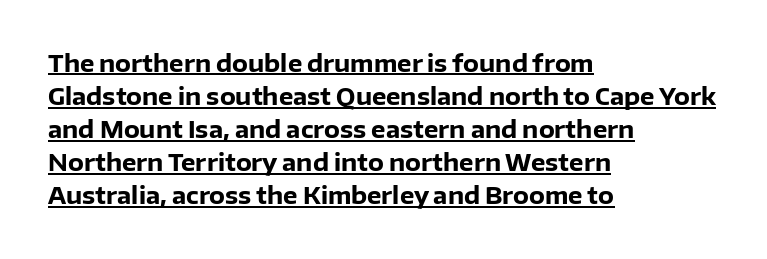
Q: Is the text bold? A: Yes.
Q: Is the text italic (slanted)? A: No, it is upright.
Q: Is the text underlined? A: Yes.
Q: How is the paragraph aligned? A: Left-aligned.
Q: Is the spacing between letters normal or unusually wide? A: Normal.
Q: Is the spacing between lines tight, normal or loose? A: Normal.
